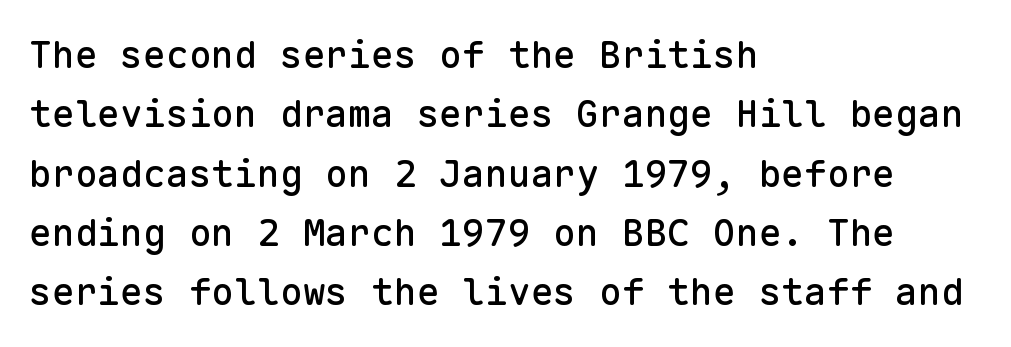
Interline gaps are of average width in this sample. Each letter, wide or thin by design, is forced into the same width here. Short and long lines alike share a common starting point at left. Quick note: not italic, upright. Examine the stroke ends and you'll find no serifs.
